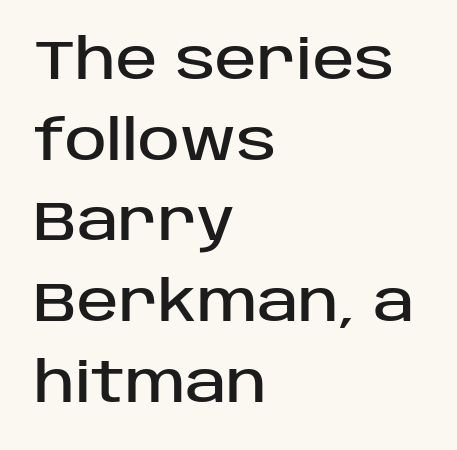
{"serif": "no", "italic": "no", "width": "normal", "stroke_contrast": "low", "x_height": "large", "monospaced": "no", "underline": "no", "align": "left", "line_spacing": "normal", "line_spacing_ratio": 1.44, "letter_spacing": "normal", "letter_spacing_em": 0.0, "glyph_px": 56}
